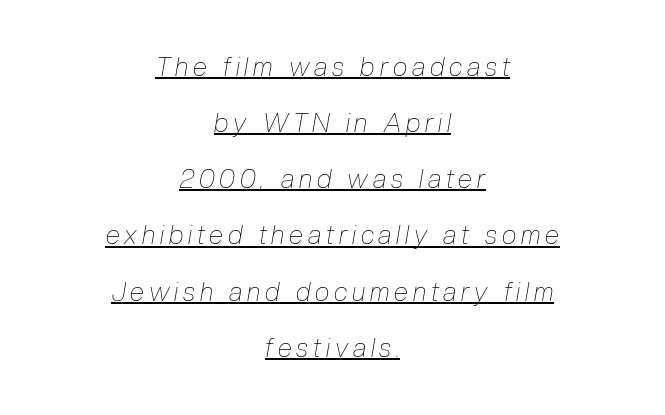
The image shows 26 px text type, italic (leaning right); set centered, loose line spacing (2.16x), underlined.
